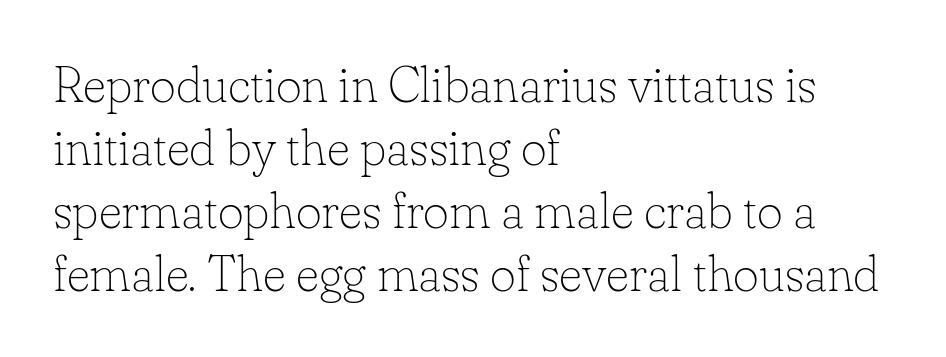
{"serif": "yes", "italic": "no", "bold": "no", "weight": "thin", "width": "normal", "stroke_contrast": "low", "x_height": "small", "monospaced": "no", "underline": "no", "align": "left", "line_spacing": "normal", "line_spacing_ratio": 1.26, "letter_spacing": "normal", "letter_spacing_em": 0.0, "glyph_px": 50}
